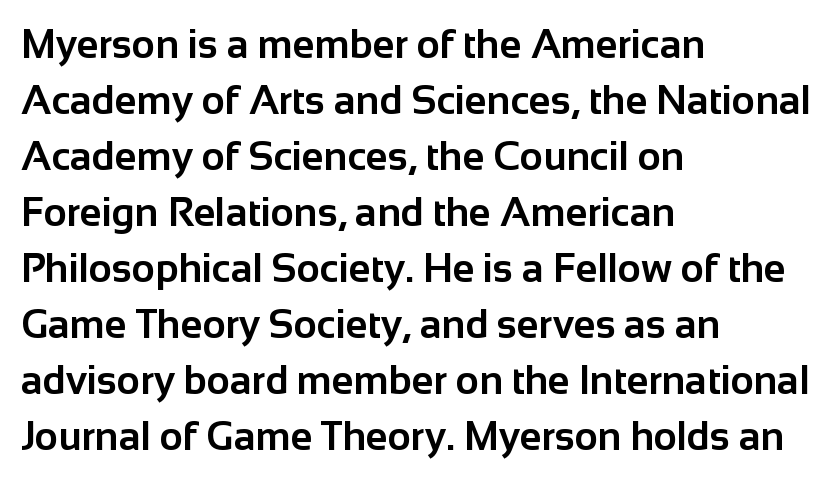
{"serif": "no", "italic": "no", "bold": "yes", "weight": "bold", "width": "normal", "stroke_contrast": "low", "x_height": "medium", "monospaced": "no", "underline": "no", "align": "left", "line_spacing": "normal", "line_spacing_ratio": 1.4, "letter_spacing": "normal", "letter_spacing_em": 0.0, "glyph_px": 40}
